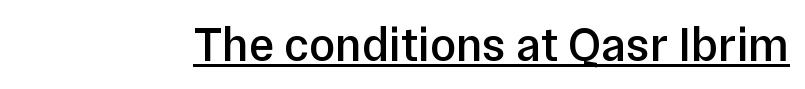
The image shows 48 px semibold sans-serif type, upright; set normal letter spacing, underlined; low stroke contrast and a medium x-height.
